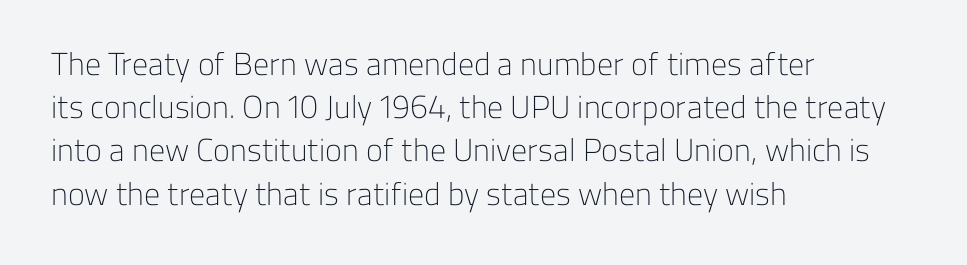
The image shows 32 px light sans-serif type, upright; set left-aligned, normal line spacing (1.35x), normal letter spacing, not underlined; low stroke contrast and a medium x-height.
